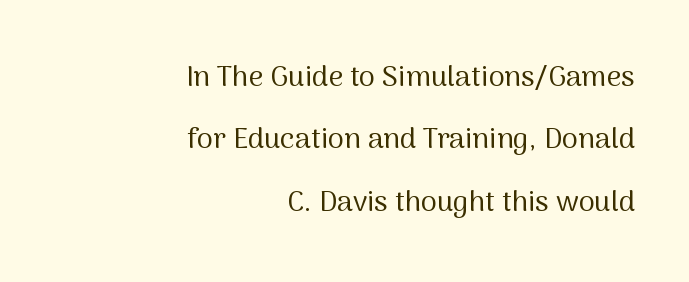
Q: Is the text bold? A: No.
Q: Is the text italic (slanted)? A: No, it is upright.
Q: Is the typeface a serif or a sans-serif typeface? A: Sans-serif.
Q: Is the text underlined? A: No.
Q: How is the paragraph aligned? A: Right-aligned.
Q: Is the spacing between letters normal or unusually wide? A: Normal.
Q: Is the spacing between lines tight, normal or loose? A: Loose.
Q: Width (condensed, normal, or wide)? A: Normal.
Q: Stroke contrast? A: Medium.
Q: x-height? A: Medium.
Q: Monospaced? A: No.
